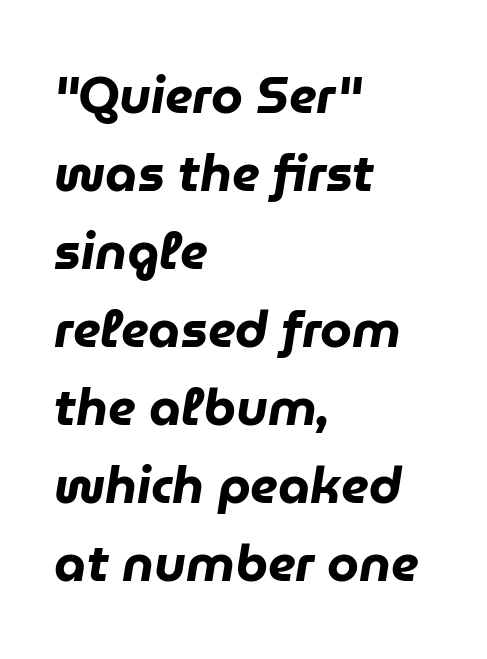
The image shows 51 px heavy type, italic (leaning right); set left-aligned, normal line spacing (1.53x), normal letter spacing, not underlined; low stroke contrast and a medium x-height.
